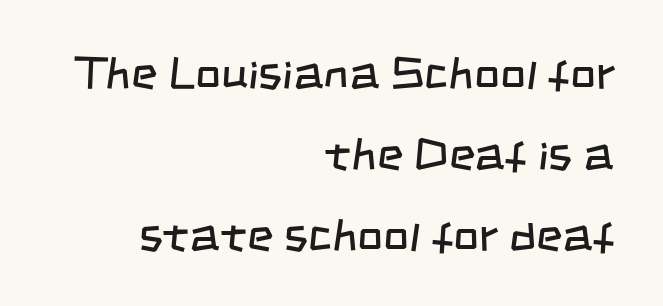
Plain, unruled lines of type. The passage shown has conventional tracking throughout. The letters look calm and open, with moderate or lighter stems. The rendering uses natural spacing where letterforms have individual widths. One-word summary of the alignment: right.
